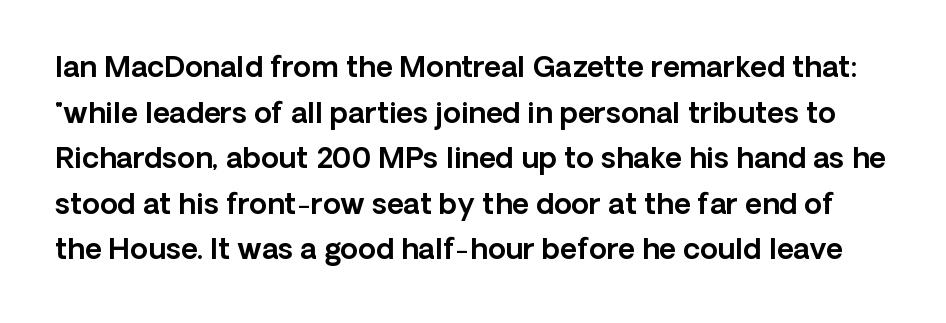
The image shows 29 px sans-serif type, upright; set normal line spacing (1.57x), normal letter spacing, not underlined; a medium x-height.
